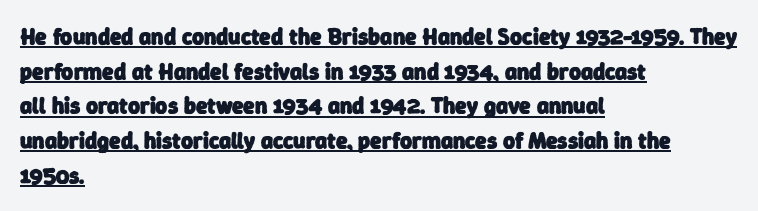
Tracking here is standard; glyphs follow each other at the usual distance. Glance below the letters and you will spot a drawn line. The ragged edge is on the right, which tells us the setting is flush left. Each glyph is drawn with heavy, bold strokes.
